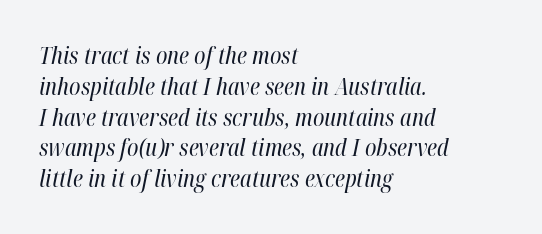
The image shows 23 px text type, italic (leaning right); set left-aligned, normal line spacing (1.34x), normal letter spacing, not underlined.
